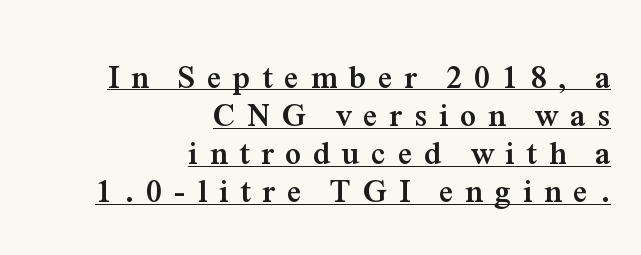
How heavy is the stroke? Heavy — this is a bold. The tracking jumps out immediately: characters are airy and widely separated. The lettering is marked with a stroke running underneath it. These lines are rendered in a variable-pitch font.
